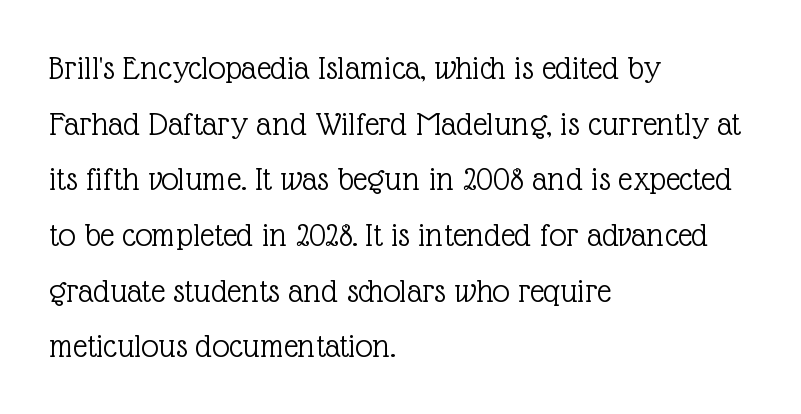
Visually the block forms a straight wall on the left and a jagged coastline on the right. Little horizontal feet cap the strokes, marking this as serif type. Underlining? Definitely not there. You could not count columns in this text — the font is proportionally spaced.
